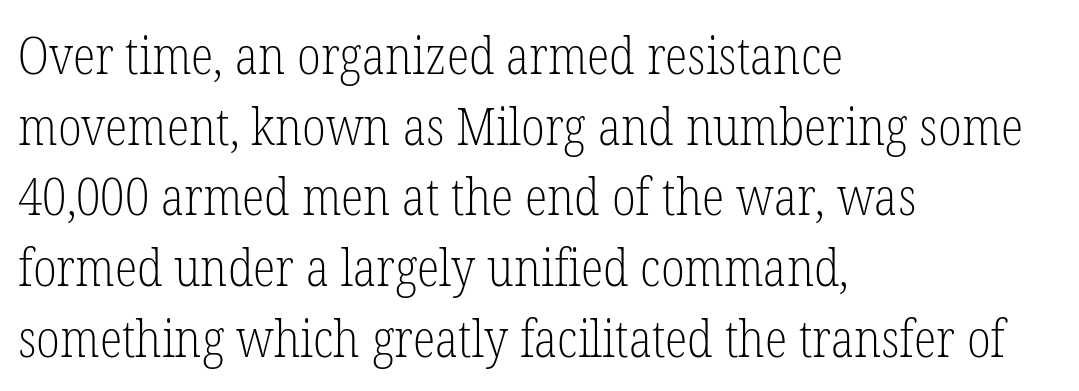
The image shows 52 px light, condensed serif type, upright; set left-aligned, normal line spacing (1.36x), normal letter spacing, not underlined; low stroke contrast and a medium x-height.
